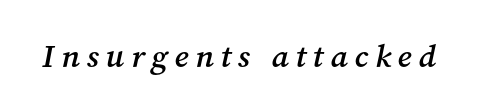
The glyphs look as if they've been sheared to an angle. Each glyph is drawn with semibold strokes, heavier than normal yet not fully bold. The letters advance in unequal steps, a hallmark of proportional type. Inter-character spacing is expanded well beyond the font's built-in metrics. Each letter's strokes conclude with small projecting serifs. The gap between lines stays unmarked.
